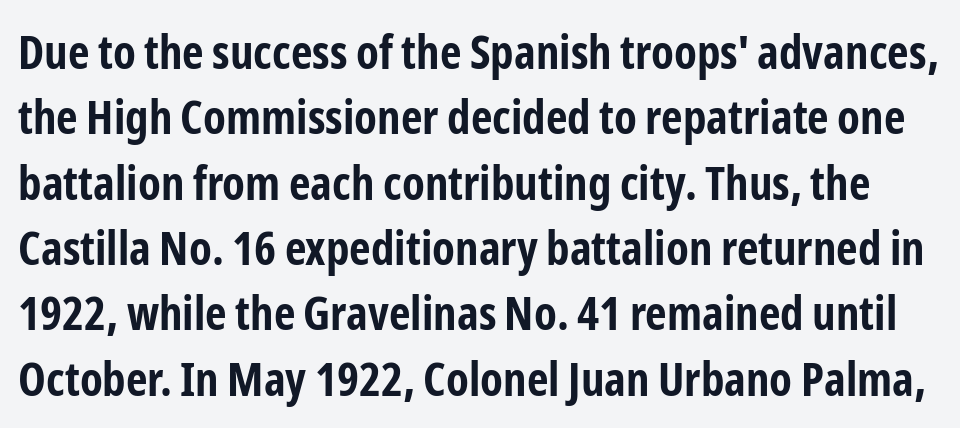
{"serif": "no", "italic": "no", "bold": "yes", "weight": "bold", "width": "condensed", "stroke_contrast": "low", "x_height": "medium", "monospaced": "no", "underline": "no", "line_spacing": "normal", "line_spacing_ratio": 1.39, "letter_spacing": "normal", "letter_spacing_em": 0.0, "glyph_px": 47}
